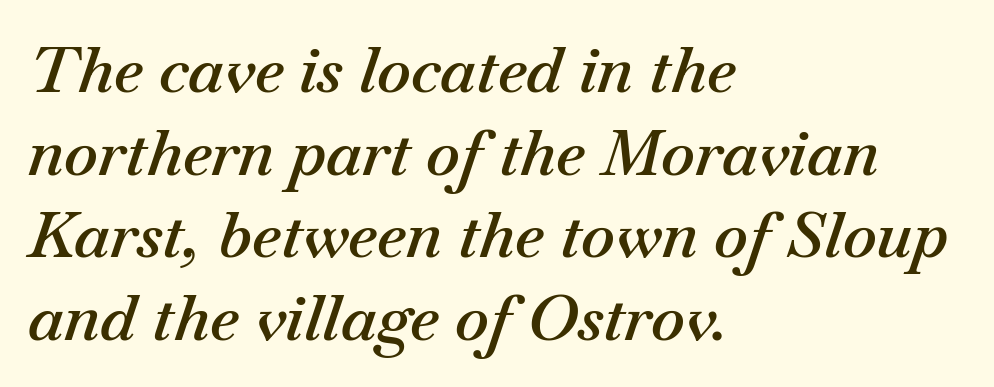
The image shows 64 px semibold type, italic (leaning right); set left-aligned, normal line spacing (1.29x), normal letter spacing, not underlined; medium stroke contrast and a small x-height.
